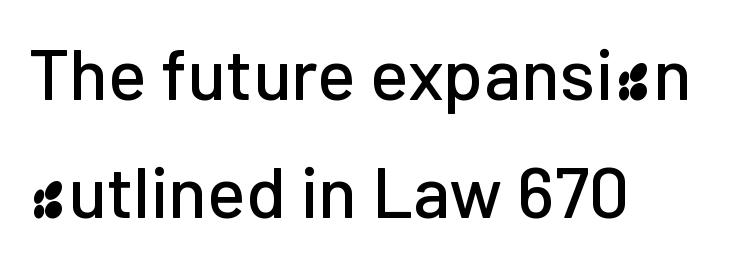
{"serif": "no", "italic": "no", "width": "normal", "stroke_contrast": "low", "x_height": "medium", "monospaced": "no", "underline": "no", "align": "left", "line_spacing": "normal", "line_spacing_ratio": 1.64, "letter_spacing": "normal", "letter_spacing_em": 0.0, "glyph_px": 72}
